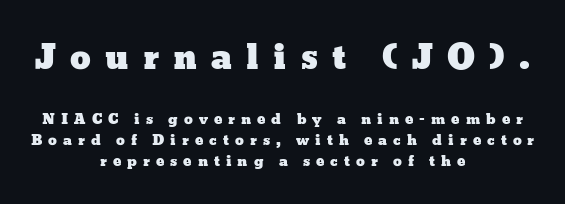
The image shows 33 px wide type, upright; set centered, normal line spacing (1.52x), unusually wide letter spacing (+0.43 em), not underlined; the first (top) block is 2.36x larger; low stroke contrast and a medium x-height.
